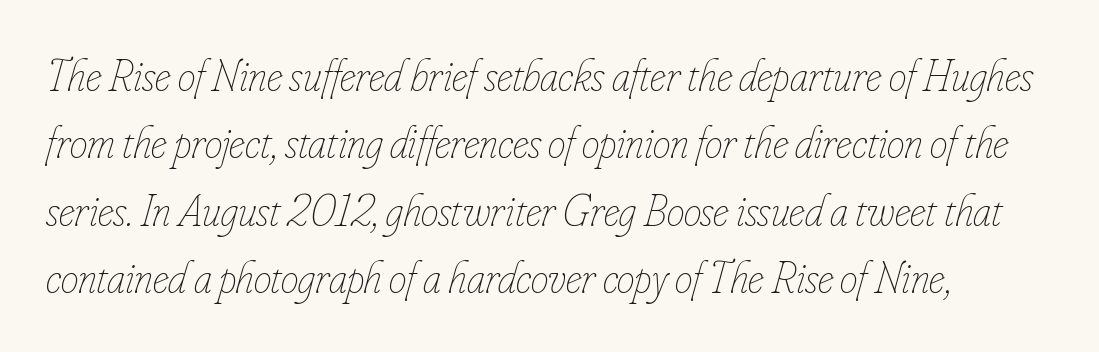
Q: Is the text bold? A: No.
Q: Is the text italic (slanted)? A: Yes, it leans right by about 16 degrees.
Q: Is the text underlined? A: No.
Q: How is the paragraph aligned? A: Left-aligned.
Q: Is the spacing between letters normal or unusually wide? A: Normal.
Q: Is the spacing between lines tight, normal or loose? A: Normal.
Q: Width (condensed, normal, or wide)? A: Condensed.
Q: Stroke contrast? A: Low.
Q: x-height? A: Small.
Q: Monospaced? A: No.
